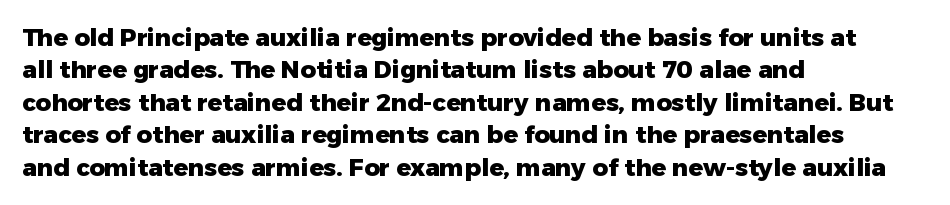
Whoever set this chose a conventional vertical rhythm. Emphasis by weight is at full strength: bold. The setting favours the left margin, as ordinary paragraphs usually do. Glance below the letters and you will spot only blank space. Rendered with straight, roman letterforms.
